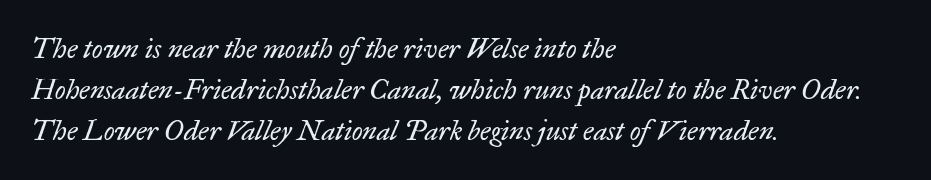
The string is rendered with underlining switched off. The face looks like a standard text weight, possibly lighter. The line texture is even and compact thanks to regular tracking. Characters are canted at an angle relative to the baseline's perpendicular. Horizontal bands of white between lines are of average thickness.
